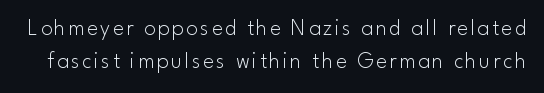
Q: Is the text bold? A: No.
Q: Is the text italic (slanted)? A: No, it is upright.
Q: Is the text underlined? A: No.
Q: Is the spacing between lines tight, normal or loose? A: Normal.
